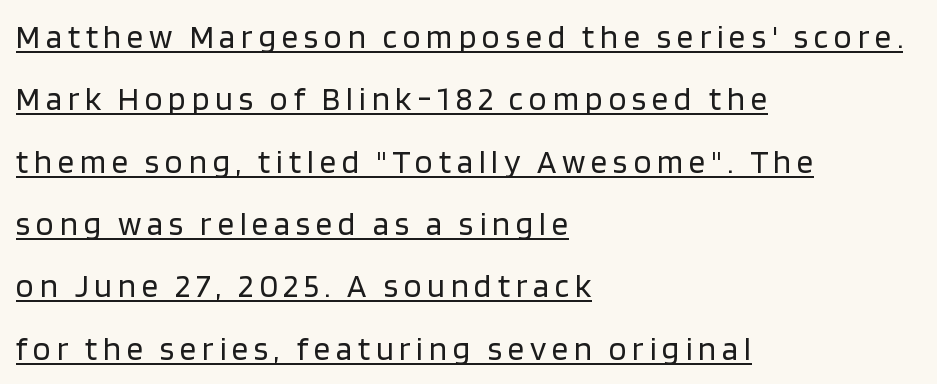
Unlike italic type, these characters show no tilt at all. The lettering is marked with a stroke running underneath it. Character widths vary here, with narrow letters taking less room than wide ones. Reading down the block, your eye returns to a fixed left position each line. The weight would be labelled regular, book, light, or lighter still. Classification — sans serif.
